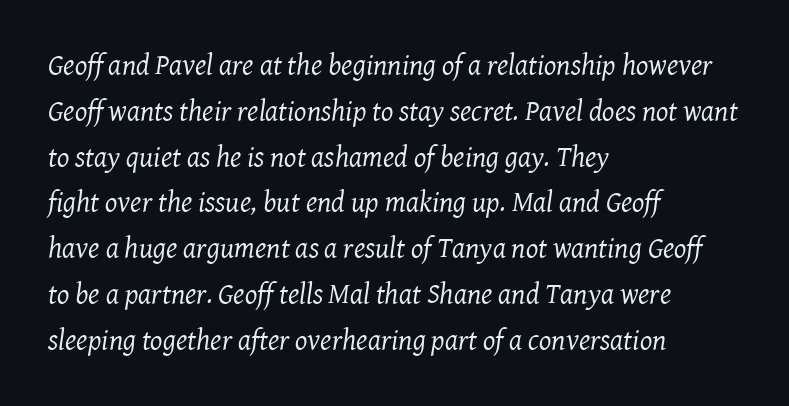
The image shows 29 px regular-weight serif type, italic (leaning right); set left-aligned, normal line spacing (1.58x), normal letter spacing, not underlined; medium stroke contrast and a medium x-height.
